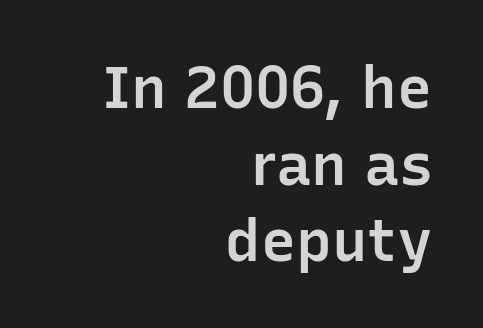
Q: Is the text bold? A: Semi-bold.
Q: Is the text italic (slanted)? A: No, it is upright.
Q: Is the typeface a serif or a sans-serif typeface? A: Sans-serif.
Q: Is the text underlined? A: No.
Q: How is the paragraph aligned? A: Right-aligned.
Q: Is the spacing between letters normal or unusually wide? A: Normal.
Q: Is the spacing between lines tight, normal or loose? A: Normal.
Q: Width (condensed, normal, or wide)? A: Normal.
Q: Stroke contrast? A: Low.
Q: x-height? A: Medium.
Q: Monospaced? A: No.
